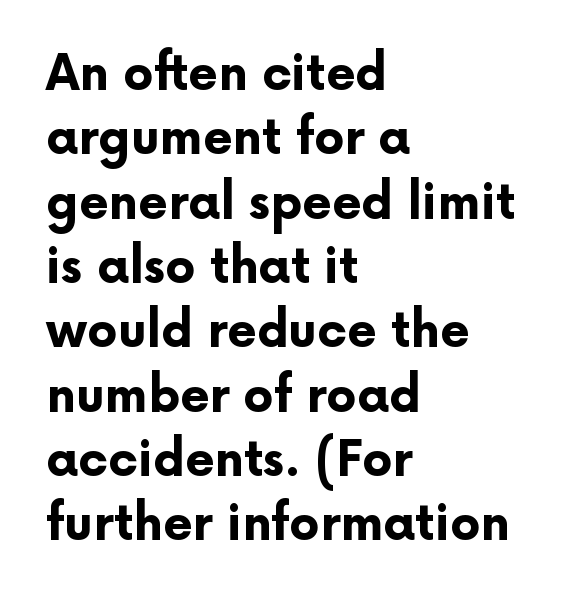
{"serif": "no", "italic": "no", "bold": "yes", "weight": "bold", "width": "normal", "stroke_contrast": "low", "x_height": "medium", "monospaced": "no", "underline": "no", "align": "left", "line_spacing": "normal", "line_spacing_ratio": 1.34, "letter_spacing": "normal", "letter_spacing_em": 0.0, "glyph_px": 48}
